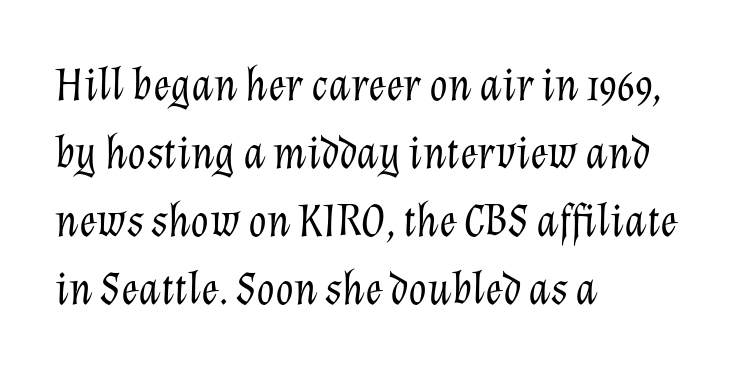
{"italic": "yes", "lean": "right", "slant_degrees": 12, "bold": "no", "weight": "light", "width": "normal", "stroke_contrast": "low", "x_height": "medium", "monospaced": "no", "underline": "no", "align": "left", "line_spacing": "normal", "line_spacing_ratio": 1.45, "letter_spacing": "normal", "letter_spacing_em": 0.0, "glyph_px": 47}
